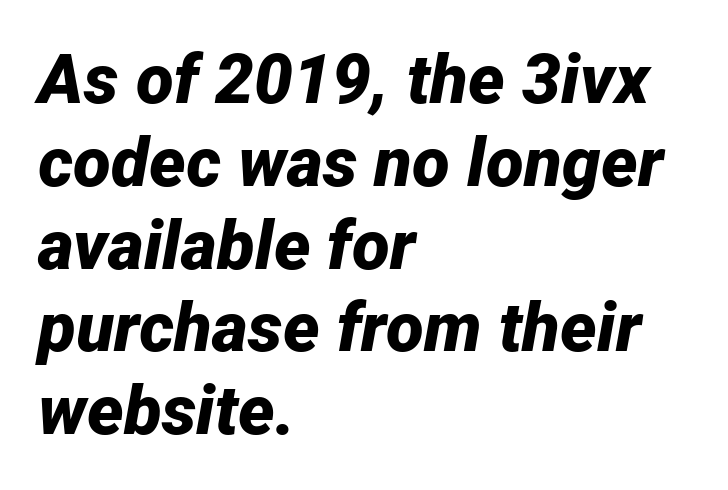
Q: Is the text bold? A: Yes.
Q: Is the text italic (slanted)? A: Yes, it leans right by about 12 degrees.
Q: Is the text underlined? A: No.
Q: How is the paragraph aligned? A: Left-aligned.
Q: Is the spacing between letters normal or unusually wide? A: Normal.
Q: Width (condensed, normal, or wide)? A: Normal.
Q: Stroke contrast? A: Low.
Q: x-height? A: Medium.
Q: Monospaced? A: No.
